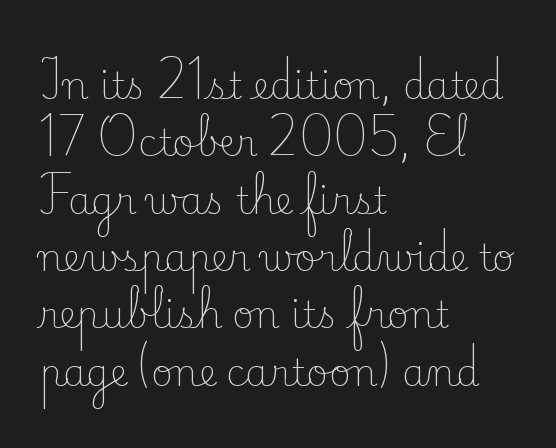
{"serif": "yes", "italic": "no", "bold": "no", "weight": "light", "width": "normal", "stroke_contrast": "low", "x_height": "small", "monospaced": "no", "underline": "no", "align": "left", "line_spacing": "normal", "line_spacing_ratio": 1.55, "letter_spacing": "normal", "letter_spacing_em": 0.0, "glyph_px": 37}
